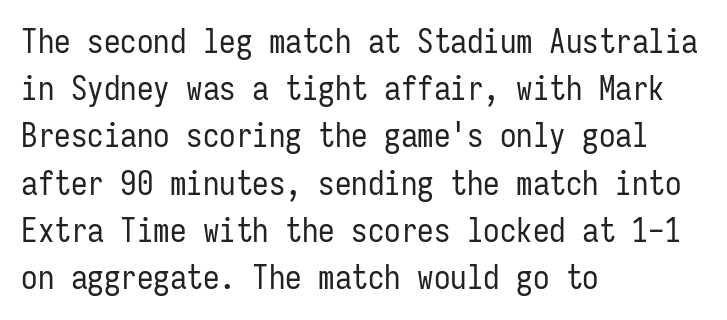
The image shows 33 px regular-weight, condensed sans-serif type, upright, monospaced; set left-aligned, normal line spacing (1.43x), normal letter spacing, not underlined; low stroke contrast and a medium x-height.
